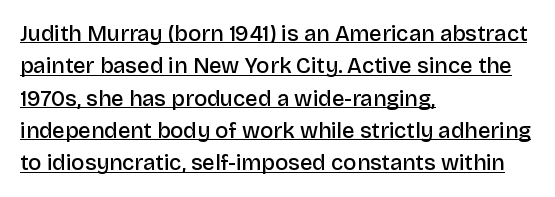
Q: Is the text bold? A: Semi-bold.
Q: Is the text italic (slanted)? A: No, it is upright.
Q: Is the text underlined? A: Yes.
Q: How is the paragraph aligned? A: Left-aligned.
Q: Is the spacing between letters normal or unusually wide? A: Normal.
Q: Is the spacing between lines tight, normal or loose? A: Normal.
